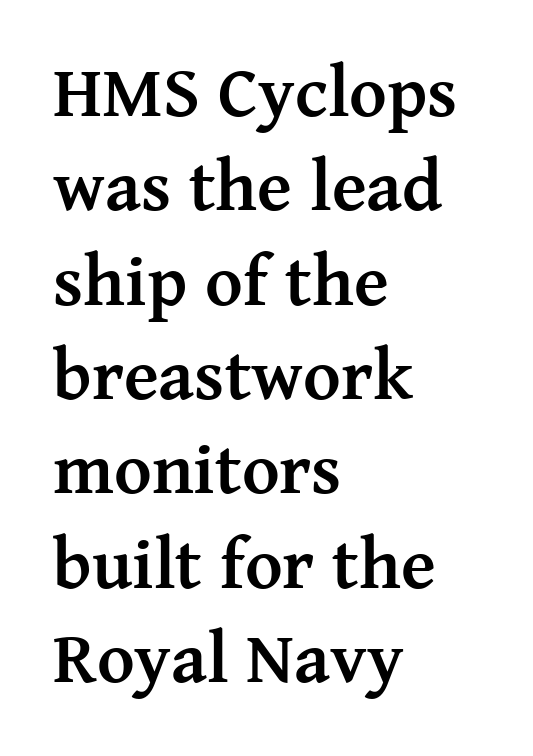
Q: Is the text bold? A: Yes.
Q: Is the text italic (slanted)? A: No, it is upright.
Q: Is the typeface a serif or a sans-serif typeface? A: Serif.
Q: Is the text underlined? A: No.
Q: How is the paragraph aligned? A: Left-aligned.
Q: Is the spacing between letters normal or unusually wide? A: Normal.
Q: Is the spacing between lines tight, normal or loose? A: Normal.
Q: Width (condensed, normal, or wide)? A: Normal.
Q: Stroke contrast? A: Medium.
Q: x-height? A: Medium.
Q: Monospaced? A: No.
